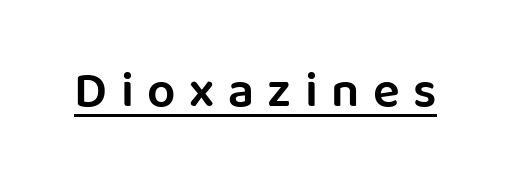
The image shows 50 px semibold sans-serif type, upright; set unusually wide letter spacing (+0.27 em), underlined; low stroke contrast and a large x-height.
